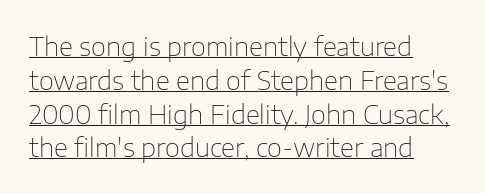
Q: Is the text bold? A: No.
Q: Is the text italic (slanted)? A: No, it is upright.
Q: Is the text underlined? A: Yes.
Q: How is the paragraph aligned? A: Left-aligned.
Q: Is the spacing between letters normal or unusually wide? A: Normal.
Q: Is the spacing between lines tight, normal or loose? A: Normal.
